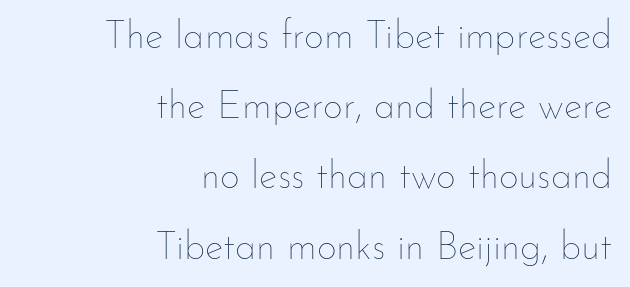
{"italic": "no", "bold": "no", "weight": "thin", "width": "normal", "stroke_contrast": "low", "x_height": "small", "monospaced": "no", "underline": "no", "align": "right", "line_spacing_ratio": 1.8, "letter_spacing": "normal", "letter_spacing_em": 0.0, "glyph_px": 39}
